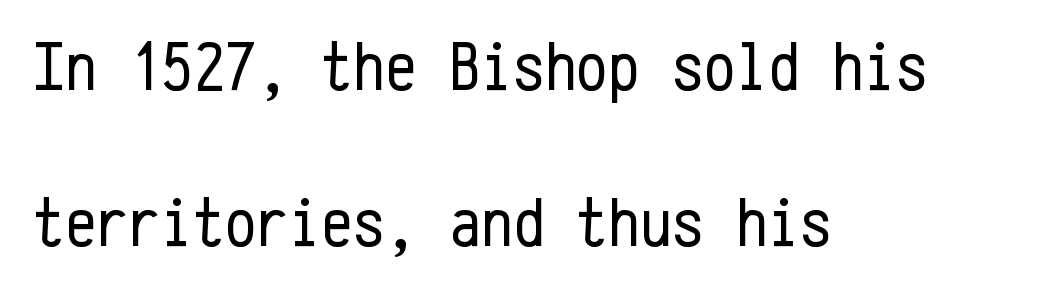
{"serif": "no", "italic": "no", "bold": "no", "weight": "regular", "width": "condensed", "stroke_contrast": "low", "x_height": "medium", "monospaced": "yes", "underline": "no", "align": "left", "line_spacing": "loose", "line_spacing_ratio": 2.2, "letter_spacing": "normal", "letter_spacing_em": 0.0, "glyph_px": 71}
